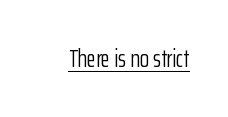
The image shows 24 px text type, upright; set normal letter spacing, underlined.
